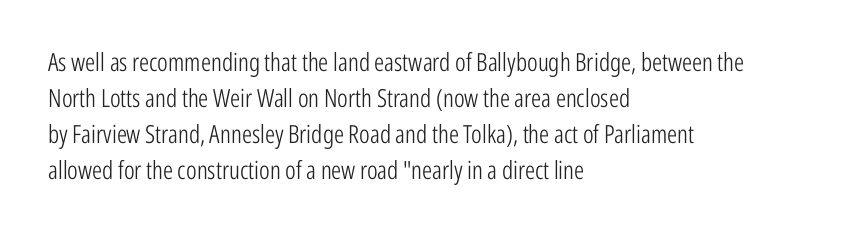
The image shows 25 px text type, upright; set left-aligned, normal line spacing (1.44x), normal letter spacing, not underlined.
